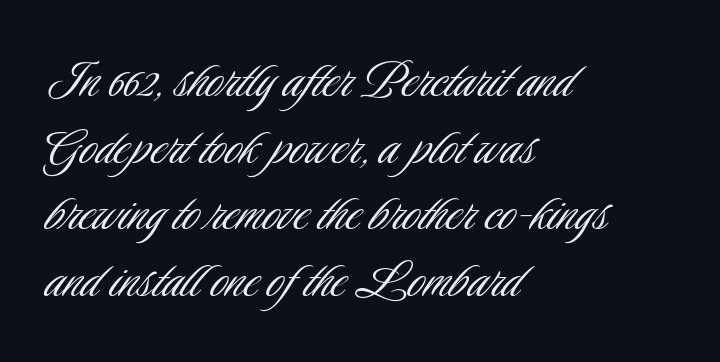
{"serif": "no", "bold": "no", "weight": "light", "width": "condensed", "stroke_contrast": "low", "x_height": "small", "monospaced": "no", "underline": "no", "align": "left", "line_spacing": "tight", "line_spacing_ratio": 1.11, "letter_spacing": "normal", "letter_spacing_em": 0.0, "glyph_px": 60}
